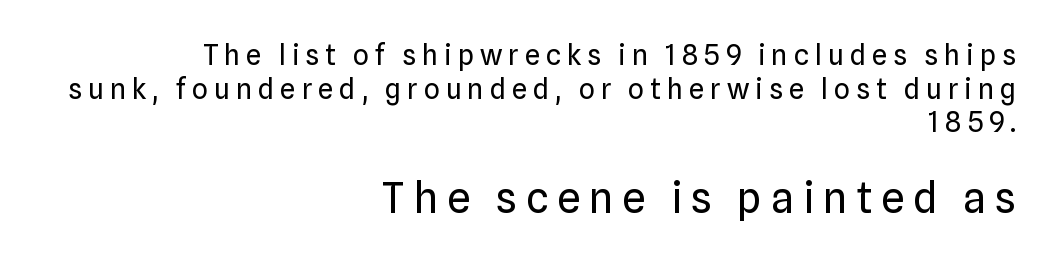
{"serif": "no", "italic": "no", "bold": "no", "weight": "regular", "width": "normal", "stroke_contrast": "low", "x_height": "medium", "monospaced": "no", "underline": "no", "align": "right", "line_spacing_ratio": 1.2, "letter_spacing": "wide", "letter_spacing_em": 0.21, "larger_block": "second", "size_ratio": 1.5, "glyph_px": 42}
